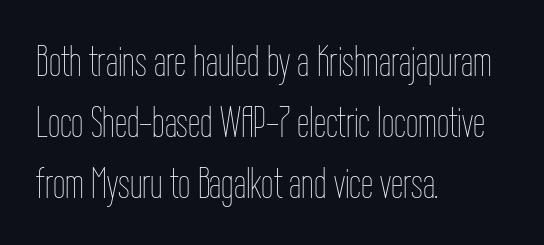
{"italic": "no", "bold": "no", "weight": "thin", "width": "condensed", "stroke_contrast": "low", "x_height": "medium", "monospaced": "no", "underline": "no", "align": "left", "line_spacing": "normal", "line_spacing_ratio": 1.39, "letter_spacing": "normal", "letter_spacing_em": 0.0, "glyph_px": 44}
